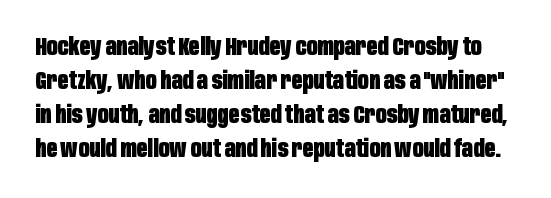
The image shows 24 px bold type, upright; set normal line spacing (1.41x), normal letter spacing, not underlined.
